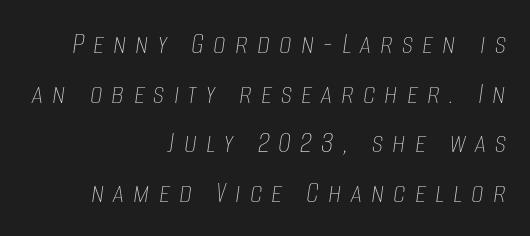
The image shows 32 px thin, condensed type, italic (leaning right); set right-aligned, normal line spacing (1.55x), unusually wide letter spacing (+0.28 em), not underlined; low stroke contrast and a large x-height.
